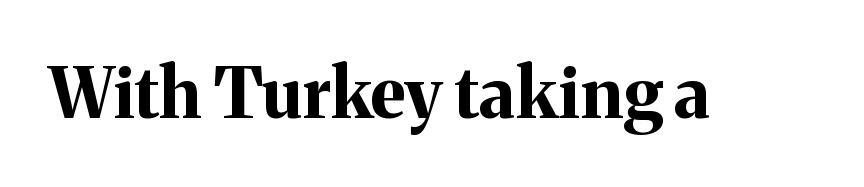
{"serif": "yes", "italic": "no", "bold": "yes", "weight": "bold", "width": "normal", "stroke_contrast": "medium", "x_height": "medium", "monospaced": "no", "underline": "no", "letter_spacing": "normal", "letter_spacing_em": 0.0, "glyph_px": 70}
